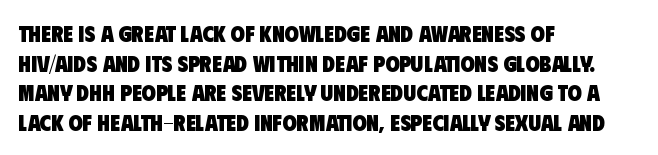
Q: Is the text bold? A: Yes.
Q: Is the text underlined? A: No.
Q: How is the paragraph aligned? A: Left-aligned.
Q: Is the spacing between letters normal or unusually wide? A: Normal.
Q: Is the spacing between lines tight, normal or loose? A: Normal.
